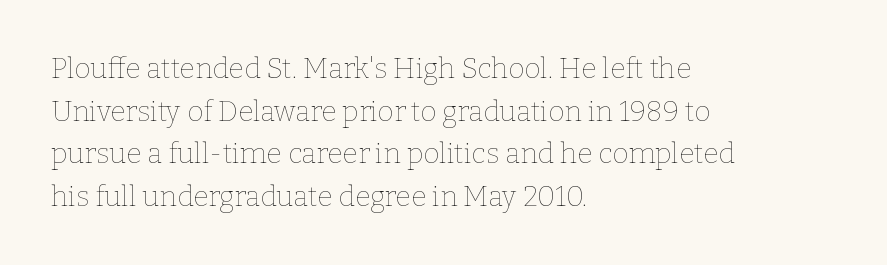
Q: Is the text bold? A: No.
Q: Is the text italic (slanted)? A: No, it is upright.
Q: Is the text underlined? A: No.
Q: How is the paragraph aligned? A: Left-aligned.
Q: Is the spacing between letters normal or unusually wide? A: Normal.
Q: Is the spacing between lines tight, normal or loose? A: Normal.
Q: Width (condensed, normal, or wide)? A: Normal.
Q: Stroke contrast? A: Low.
Q: x-height? A: Medium.
Q: Monospaced? A: No.
